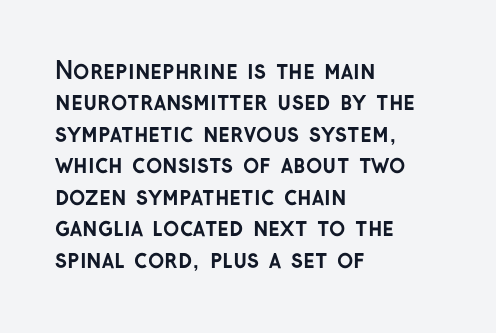
Caption: standard tracking, unaltered. In CSS terms this would be text-align: left. Unlike italic type, these characters show no tilt at all. A dark, heavy texture on the line: the type is bold.
